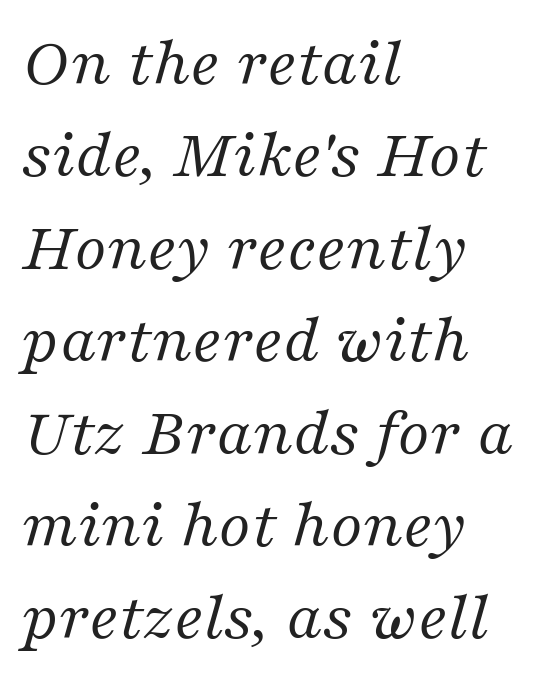
The image shows 70 px regular-weight serif type, italic (leaning right); set left-aligned, normal line spacing (1.32x), normal letter spacing, not underlined; medium stroke contrast and a medium x-height.
